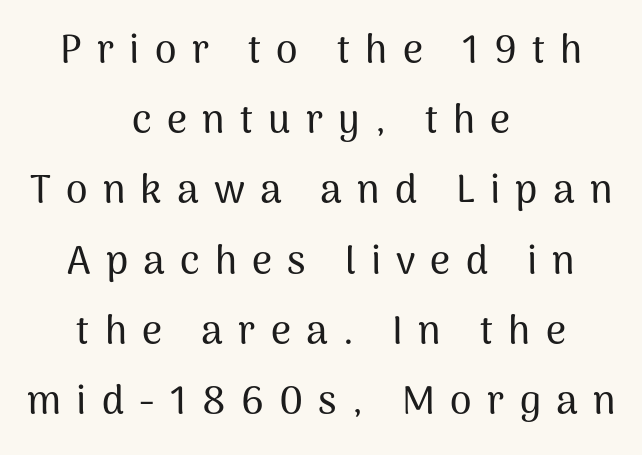
{"serif": "no", "italic": "no", "width": "normal", "stroke_contrast": "medium", "x_height": "medium", "monospaced": "no", "underline": "no", "align": "center", "line_spacing_ratio": 1.8, "letter_spacing": "wide", "letter_spacing_em": 0.39, "glyph_px": 39}
